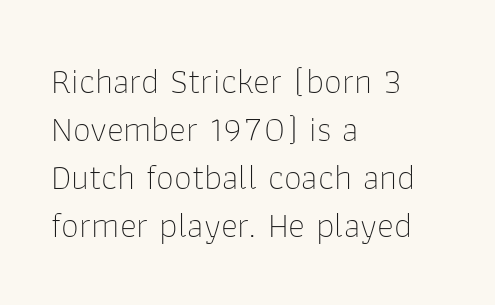
Line spacing here is normal. This rendering leaves character spacing at its baseline value. It's the straight-up-and-down kind of type. Do the characters align in a grid? No, the font is proportional. Is the type heavy? It reads as light-to-regular instead.
